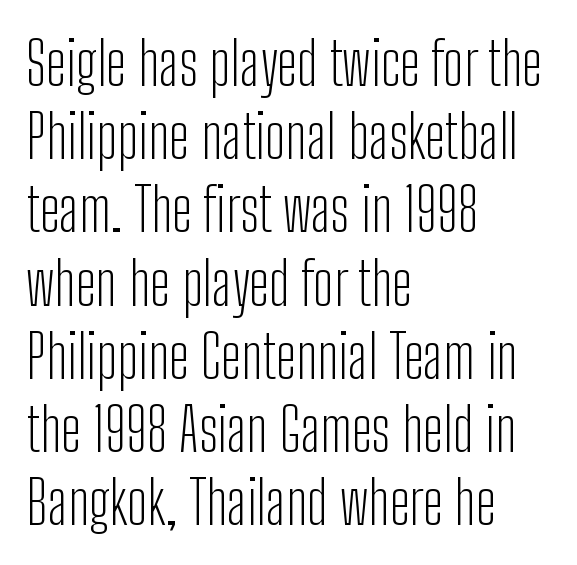
A sans-serif font was chosen for this passage. Every character sits straight up, as roman type does. One-word summary of the alignment: left. The weight tops out at a normal text grade.
